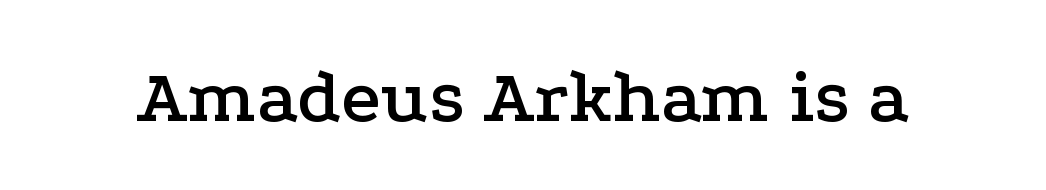
Q: Is the text italic (slanted)? A: No, it is upright.
Q: Is the typeface a serif or a sans-serif typeface? A: Serif.
Q: Is the text underlined? A: No.
Q: Is the spacing between letters normal or unusually wide? A: Normal.
Q: Width (condensed, normal, or wide)? A: Wide.
Q: Stroke contrast? A: Low.
Q: x-height? A: Medium.
Q: Monospaced? A: No.
